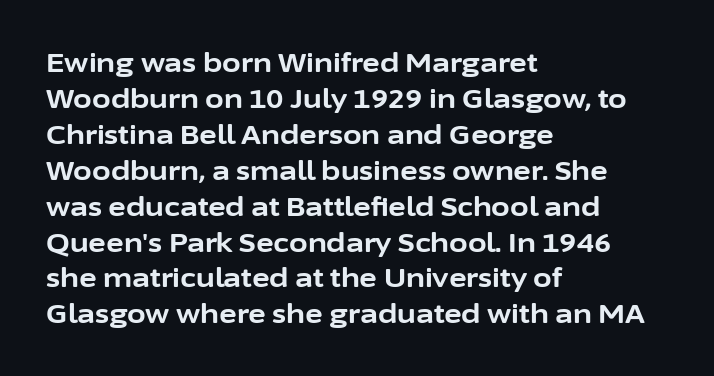
Is there much room between lines? A standard amount, neither cramped nor airy. This rendering features lettering with no underline. The typography opts for an upright posture over an oblique one. Standard letterfit; no display-style spreading of the glyphs. Line starts are locked; line ends wander. Heavy-handed strokes throughout: this text is bold.
